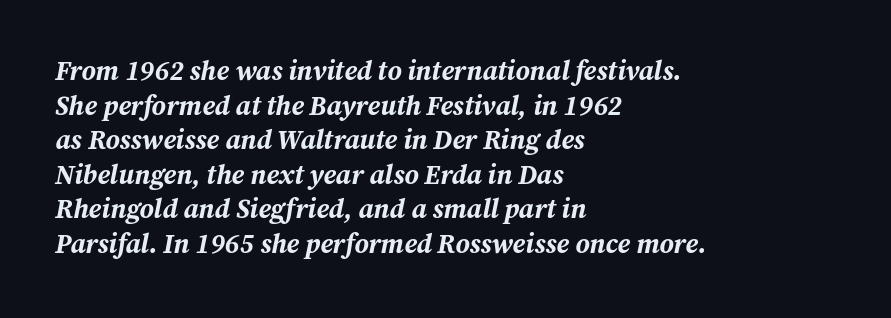
{"italic": "yes", "lean": "right", "slant_degrees": 12, "bold": "yes", "underline": "no", "align": "left", "line_spacing": "normal", "line_spacing_ratio": 1.28, "letter_spacing": "normal", "letter_spacing_em": 0.0, "glyph_px": 27}
